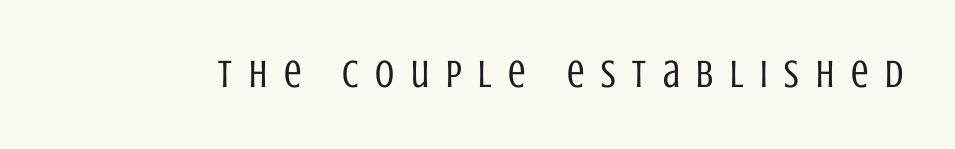
Q: Is the text bold? A: No.
Q: Is the text italic (slanted)? A: No, it is upright.
Q: Is the typeface a serif or a sans-serif typeface? A: Sans-serif.
Q: Is the text underlined? A: No.
Q: Is the spacing between letters normal or unusually wide? A: Unusually wide.
Q: Width (condensed, normal, or wide)? A: Condensed.
Q: Stroke contrast? A: Low.
Q: x-height? A: Large.
Q: Monospaced? A: No.
